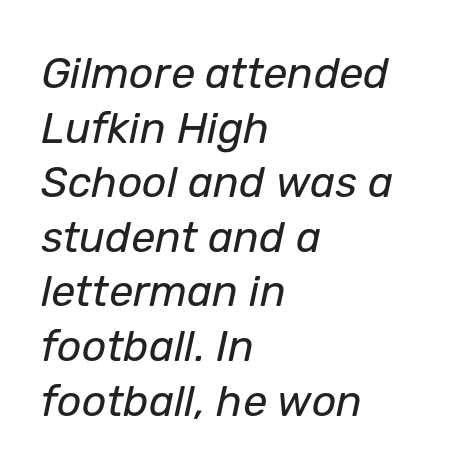
The image shows 43 px regular-weight type, italic (leaning right); set left-aligned, normal line spacing (1.27x), normal letter spacing, not underlined; low stroke contrast and a medium x-height.
